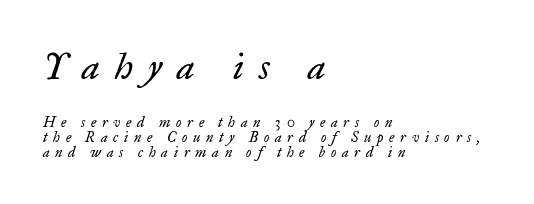
The image shows 37 px regular-weight serif type, italic (leaning right); set left-aligned, tight line spacing (1.08x), unusually wide letter spacing (+0.41 em), not underlined; the first (top) block is 2.64x larger; low stroke contrast and a small x-height.
